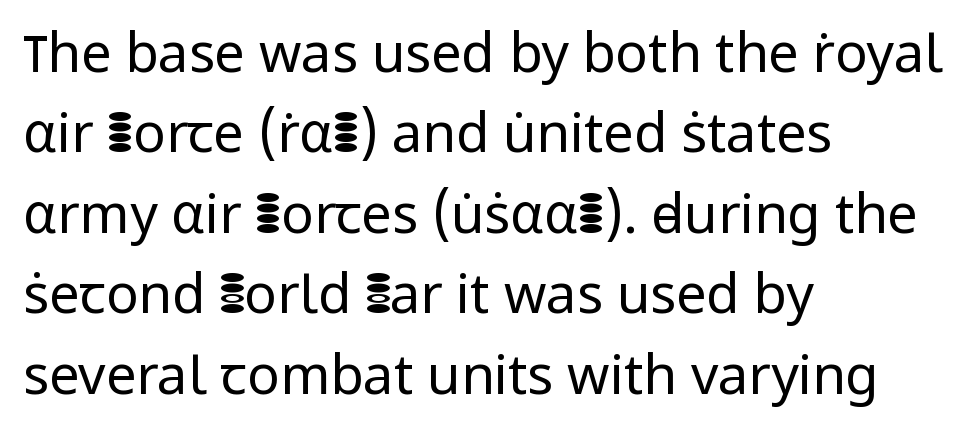
The space beneath each line is pristine and unruled. A typesetter would label this face a sans. These lines are rendered in a variable-pitch font. The tracking reads as untouched default to a designer's eye. Quick note: interline space is typical. Notice how the stems are strictly vertical — no italics here.
